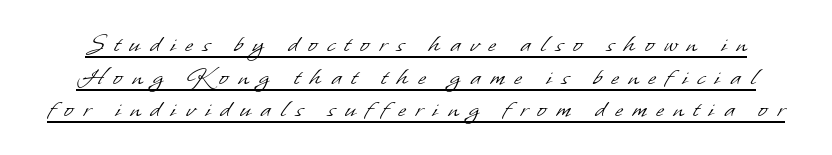
The image shows 27 px text type; set line spacing 1.21x, unusually wide letter spacing (+0.37 em), underlined.
